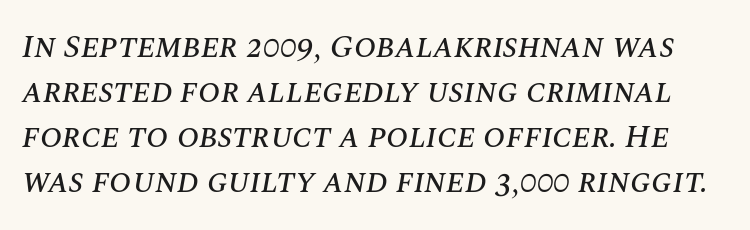
{"italic": "yes", "lean": "right", "slant_degrees": 10, "width": "normal", "stroke_contrast": "medium", "x_height": "large", "monospaced": "no", "underline": "no", "line_spacing": "normal", "line_spacing_ratio": 1.36, "letter_spacing": "normal", "letter_spacing_em": 0.0, "glyph_px": 33}
